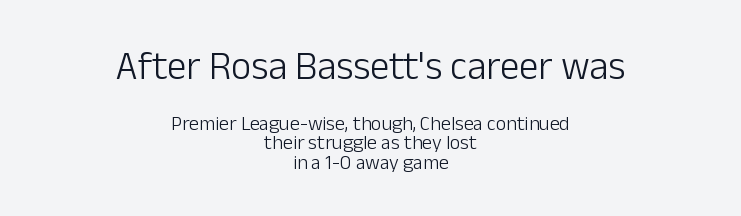
The image shows 39 px light sans-serif type, upright; set centered, tight line spacing (0.97x), normal letter spacing, not underlined; the first (top) block is 1.95x larger; low stroke contrast and a medium x-height.
